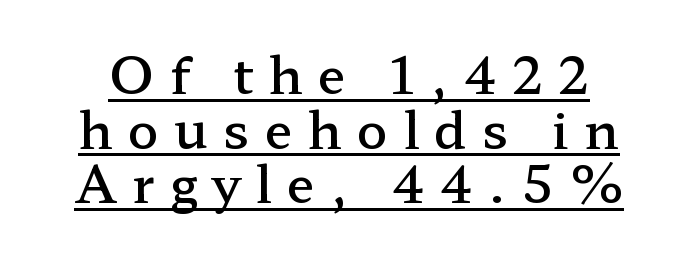
{"serif": "yes", "italic": "no", "bold": "semi", "weight": "semibold", "width": "wide", "stroke_contrast": "low", "x_height": "medium", "monospaced": "no", "underline": "yes", "line_spacing": "tight", "line_spacing_ratio": 1.07, "letter_spacing": "wide", "letter_spacing_em": 0.3, "glyph_px": 51}
